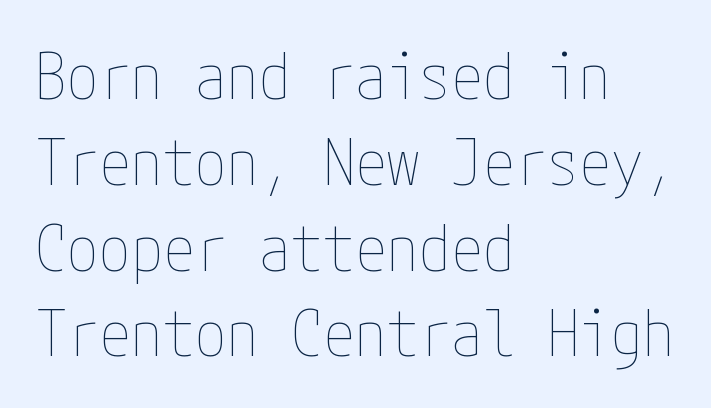
The image shows 64 px thin, condensed type, upright; set left-aligned, normal line spacing (1.34x), normal letter spacing, not underlined; low stroke contrast and a medium x-height.
